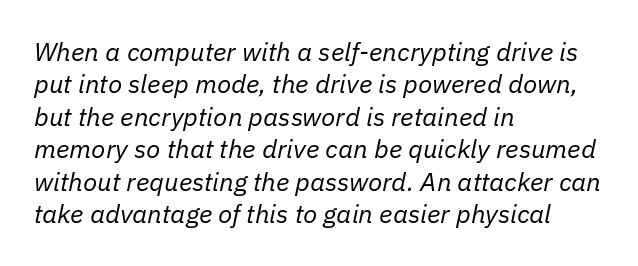
The passage shown is not bold in any degree. Compared with typical body copy, the letter spacing here is the same. The area under the type is left untouched. The designer left line spacing at the default. In terms of posture, this sample is oblique. Horizontally, the lines are justified to the leading edge only.
